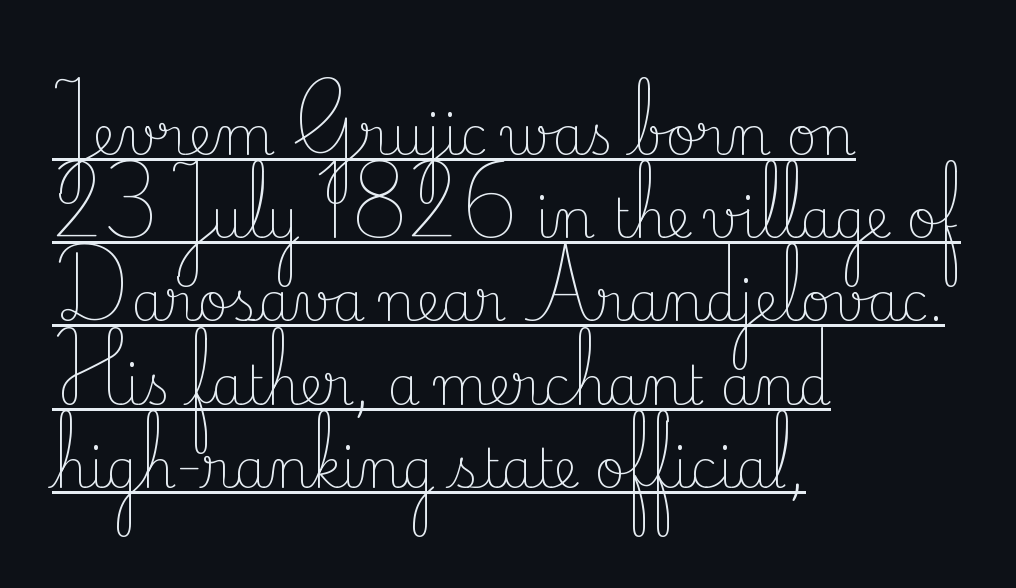
Every word sits above its own underline. The letterforms sit at book weight or below. Tracking here is standard; glyphs follow each other at the usual distance. Caption: multi-line text, flush left, ragged right.
